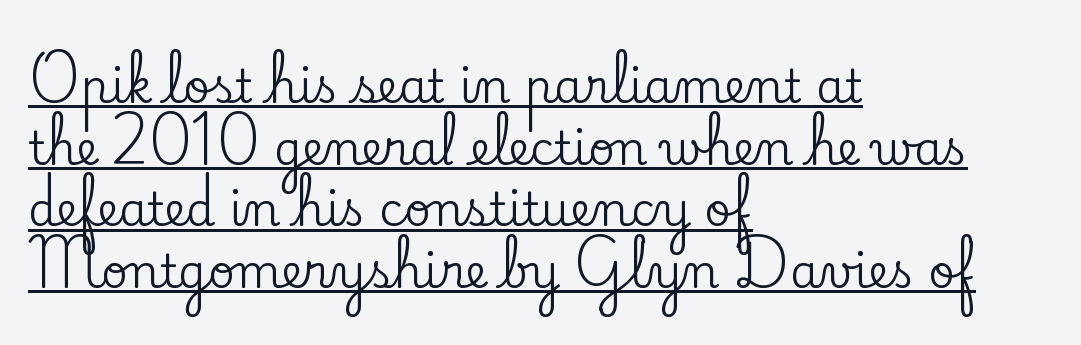
The rendering uses natural spacing where letterforms have individual widths. Does the lettering tilt? It doesn't — this is upright. The rendering uses the underline text-decoration. Line beginnings align vertically; line endings do not. The typeface chosen for these lines features serifs. Students, observe: this is what conventionally led text looks like.
